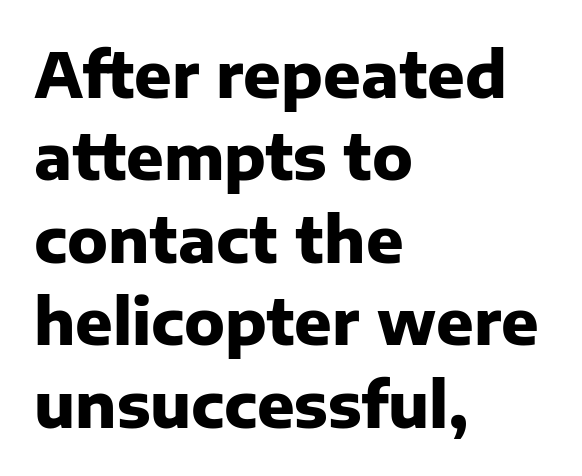
The image shows 62 px heavy sans-serif type, upright; set left-aligned, normal line spacing (1.33x), normal letter spacing, not underlined; low stroke contrast and a medium x-height.
